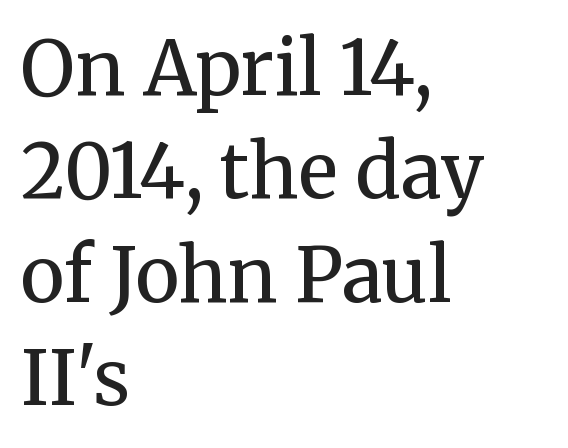
No word sits above an underline. Words appear dense and cohesive because spacing is normal. Line spacing here is normal. Think of a printed novel: that variable character pitch is what you see here. Do the letters lean? They stand straight. No extra ink here — the face is not bold.
